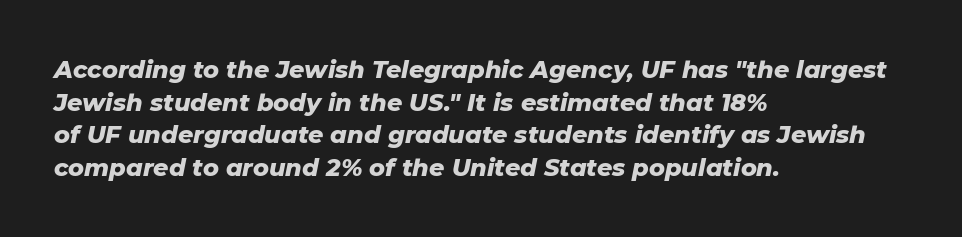
The image shows 24 px bold type, italic (leaning right); set left-aligned, normal line spacing (1.36x), normal letter spacing, not underlined.
